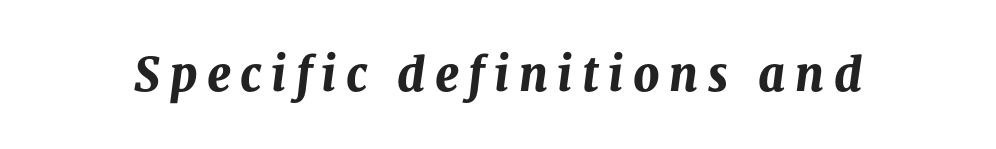
Q: Is the text bold? A: Yes.
Q: Is the text italic (slanted)? A: Yes, it leans right by about 8 degrees.
Q: Is the text underlined? A: No.
Q: Is the spacing between letters normal or unusually wide? A: Unusually wide.
Q: Width (condensed, normal, or wide)? A: Normal.
Q: Stroke contrast? A: Medium.
Q: x-height? A: Medium.
Q: Monospaced? A: No.
